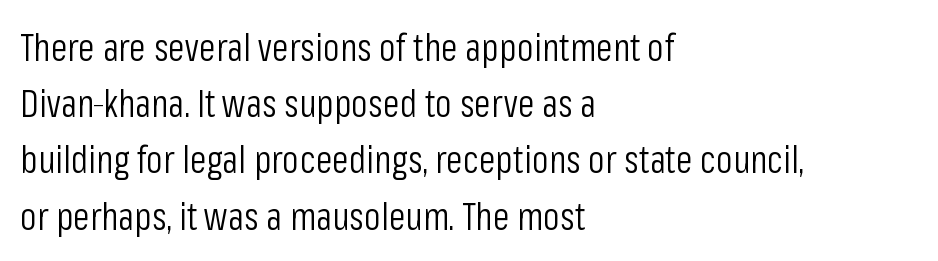
The image shows 38 px light, condensed sans-serif type, upright; set left-aligned, normal line spacing (1.48x), normal letter spacing, not underlined; low stroke contrast and a medium x-height.
